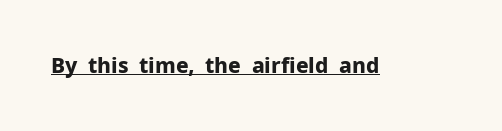
The image shows 21 px bold type, upright; set normal letter spacing, underlined.
